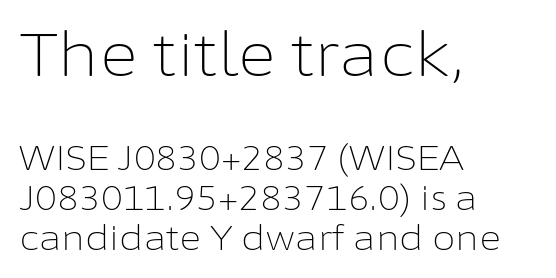
Weight class: somewhere from thin through regular. The rendering shrinks the type as you move from the upper chunk to the lower. Do the letters lean? They stand straight. Here the designer chose a conventional face with non-uniform glyph widths. In terms of letterform style, serifs are entirely absent.
